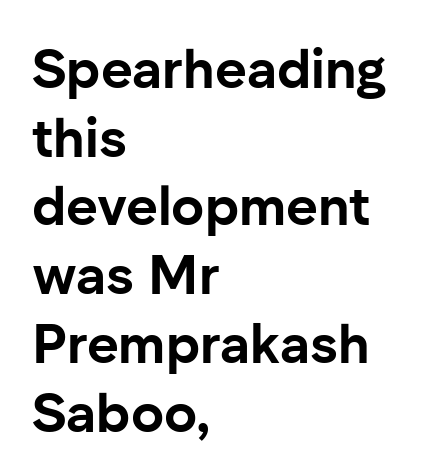
Style check: upright. You can tell from the bare stems that sans-serif type was used. Short and long lines alike share a common starting point at left. Line spacing here is normal. This sample uses plain, unmodified letter spacing.
